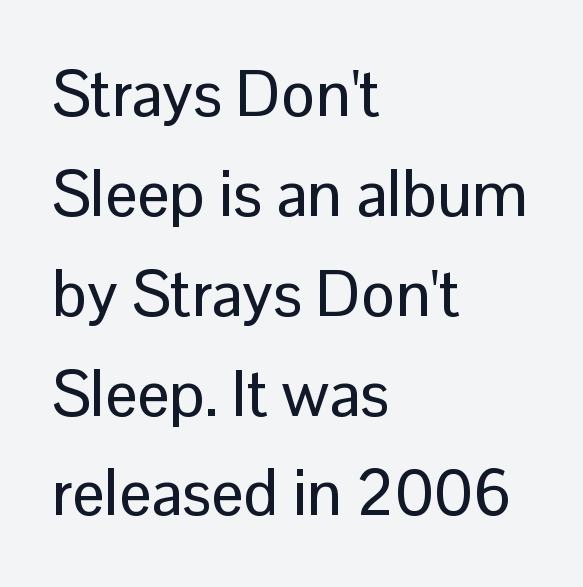
This rendering features lettering with no underline. The designer went with a sans here, leaving each stem footless. Italic? Not at all — the glyphs are vertical. Left-aligned paragraph, ragged on the right. The rendering uses natural spacing where letterforms have individual widths. The designer left line spacing at the default.
